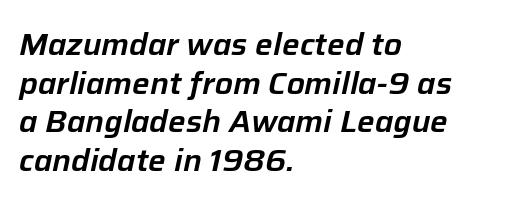
The image shows 31 px text type, italic (leaning right); set left-aligned, normal line spacing (1.25x), normal letter spacing, not underlined; low stroke contrast and a medium x-height.
